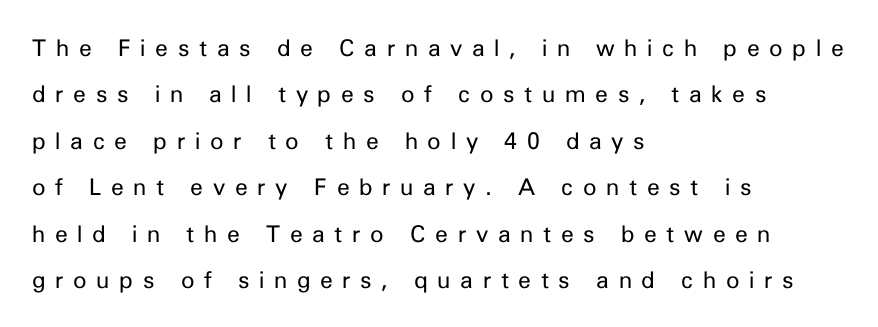
The image shows 23 px text type, upright; set left-aligned, loose line spacing (2.02x), unusually wide letter spacing (+0.42 em), not underlined.
